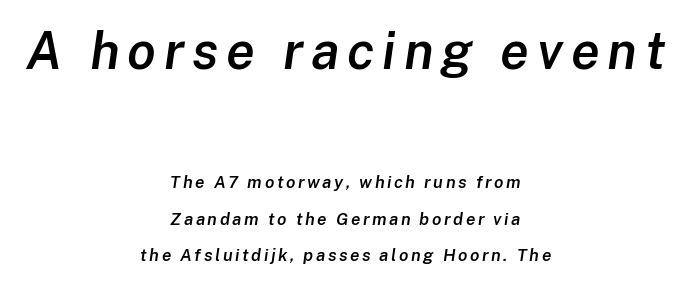
Q: Is the text bold? A: Semi-bold.
Q: Is the text italic (slanted)? A: Yes, it leans right by about 8 degrees.
Q: Is the text underlined? A: No.
Q: How is the paragraph aligned? A: Centered.
Q: Is the spacing between lines tight, normal or loose? A: Loose.
Q: Which block of text is set in a larger size, the first (top) or the second (bottom)? A: The first (top) one.
Q: Width (condensed, normal, or wide)? A: Normal.
Q: Stroke contrast? A: Low.
Q: x-height? A: Medium.
Q: Monospaced? A: No.
